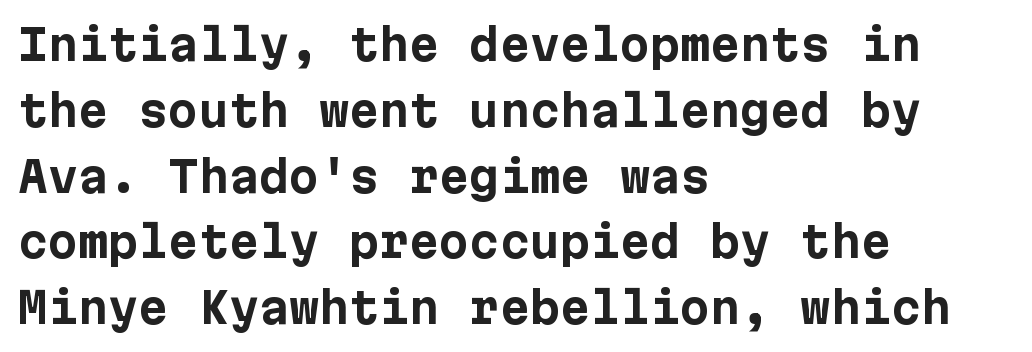
Caption: bold face, heavy strokes. Bare-footed words on every line. Does the copy run flush right? No — it runs flush left. Italic? Not at all — the glyphs are vertical. Reading down the column, the eye jumps a familiar distance to each next line.
